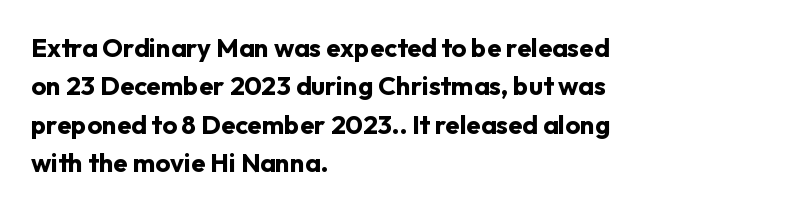
Q: Is the text bold? A: Yes.
Q: Is the text italic (slanted)? A: No, it is upright.
Q: Is the text underlined? A: No.
Q: How is the paragraph aligned? A: Left-aligned.
Q: Is the spacing between letters normal or unusually wide? A: Normal.
Q: Is the spacing between lines tight, normal or loose? A: Normal.
